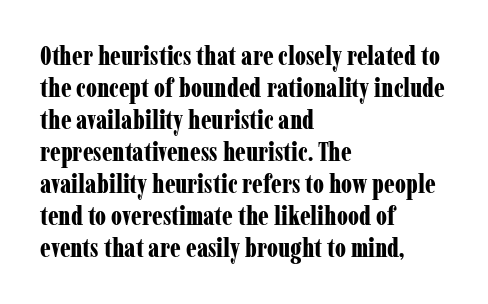
Alignment: flush left. A clean baseline with only descenders dipping below it. Vertical strokes here are truly vertical. Every letter is thick-stroked: bold, no question. A typesetter would call this zero additional tracking.
